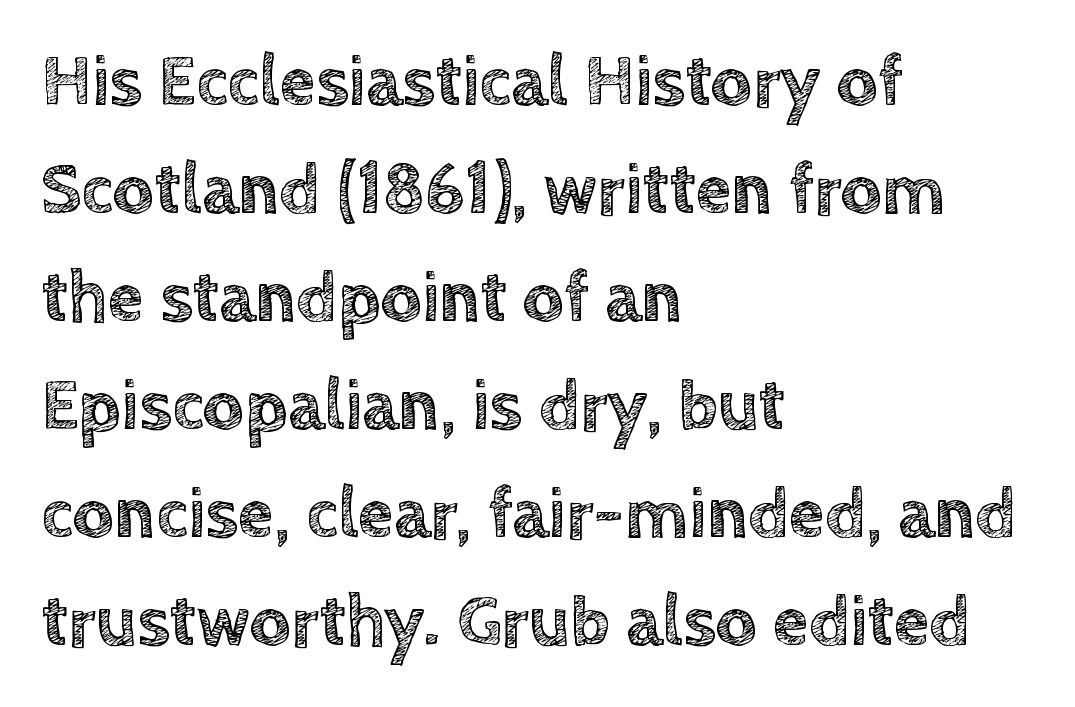
The image shows 72 px text type, upright; set left-aligned, normal line spacing (1.5x), normal letter spacing, not underlined; a large x-height.
